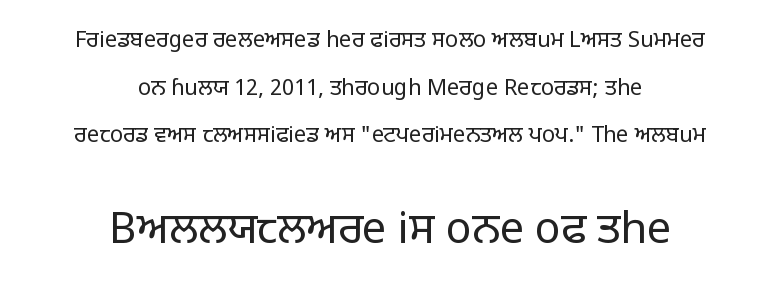
{"serif": "no", "italic": "no", "bold": "no", "weight": "regular", "width": "normal", "stroke_contrast": "low", "x_height": "large", "monospaced": "no", "underline": "no", "align": "center", "line_spacing": "loose", "line_spacing_ratio": 2.16, "letter_spacing": "normal", "letter_spacing_em": 0.0, "larger_block": "second", "size_ratio": 1.95, "glyph_px": 43}
